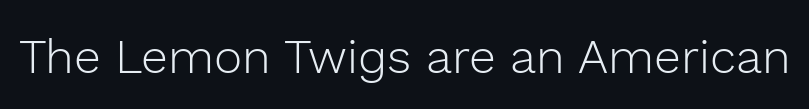
The image shows 48 px light sans-serif type, upright; set normal letter spacing, not underlined; a medium x-height.
